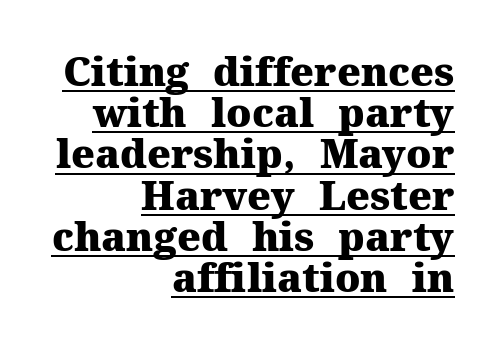
{"serif": "yes", "italic": "no", "bold": "yes", "weight": "heavy", "width": "normal", "stroke_contrast": "medium", "x_height": "medium", "monospaced": "no", "underline": "yes", "align": "right", "line_spacing": "tight", "line_spacing_ratio": 1.03, "letter_spacing": "normal", "letter_spacing_em": 0.0, "glyph_px": 40}
